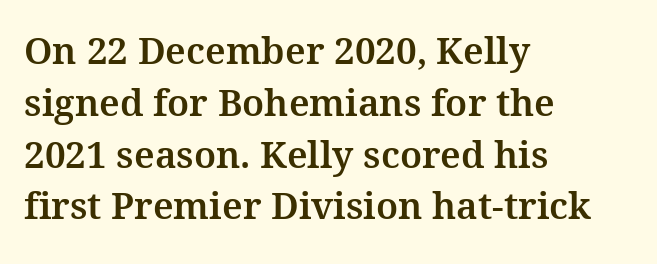
{"serif": "yes", "italic": "no", "width": "normal", "stroke_contrast": "medium", "x_height": "medium", "monospaced": "no", "underline": "no", "align": "left", "line_spacing": "normal", "line_spacing_ratio": 1.4, "letter_spacing": "normal", "letter_spacing_em": 0.0, "glyph_px": 37}
